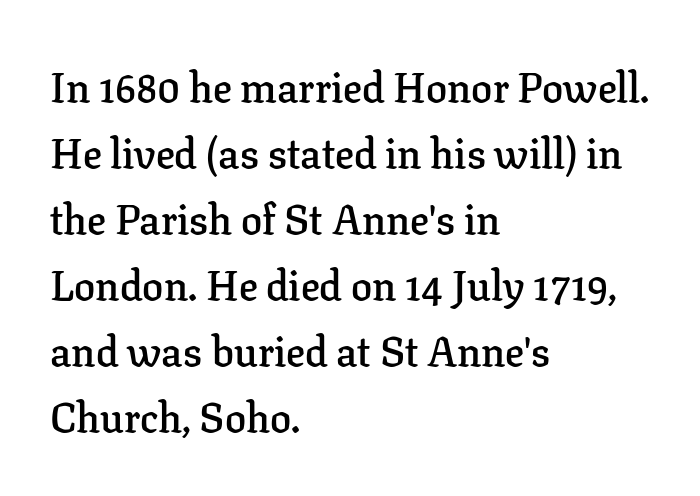
The image shows 42 px semibold serif type, upright; set left-aligned, normal line spacing (1.57x), normal letter spacing, not underlined; low stroke contrast and a medium x-height.
